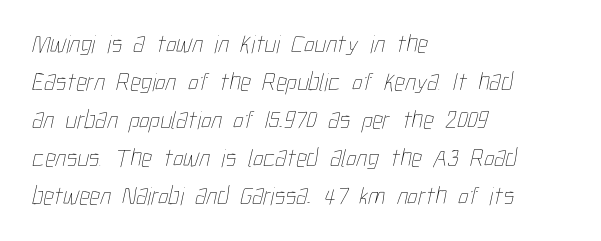
Q: Is the text bold? A: No.
Q: Is the text underlined? A: No.
Q: How is the paragraph aligned? A: Left-aligned.
Q: Is the spacing between letters normal or unusually wide? A: Normal.
Q: Is the spacing between lines tight, normal or loose? A: Normal.
